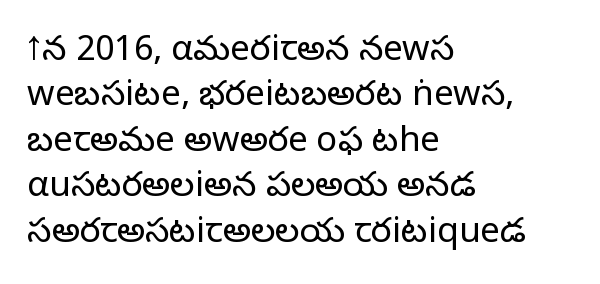
The cut favours lightness, reaching ordinary text weight at its darkest. The type is set solid horizontally, with unmodified tracking. You can tell from the bare stems that sans-serif type was used. Beneath every word, the page is bare. The letters advance in unequal steps, a hallmark of proportional type. Quick note: interline space is typical.
